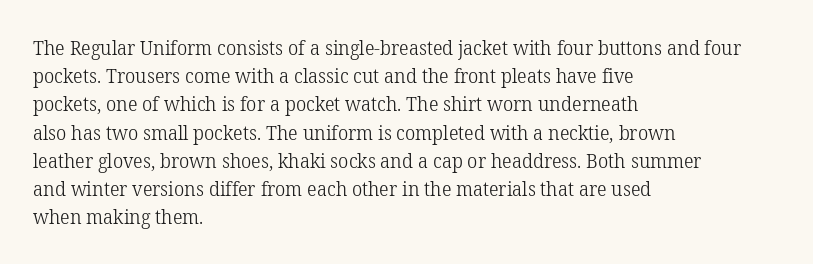
{"italic": "no", "bold": "no", "underline": "no", "align": "left", "line_spacing": "normal", "line_spacing_ratio": 1.41, "letter_spacing": "normal", "letter_spacing_em": 0.0, "glyph_px": 20}
